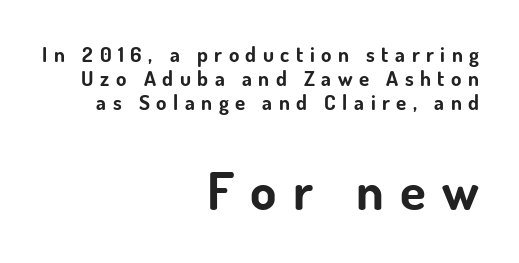
The image shows 53 px bold sans-serif type, upright; set right-aligned, tight line spacing (1.15x), unusually wide letter spacing (+0.31 em), not underlined; the second (bottom) block is 2.52x larger; low stroke contrast and a small x-height.
